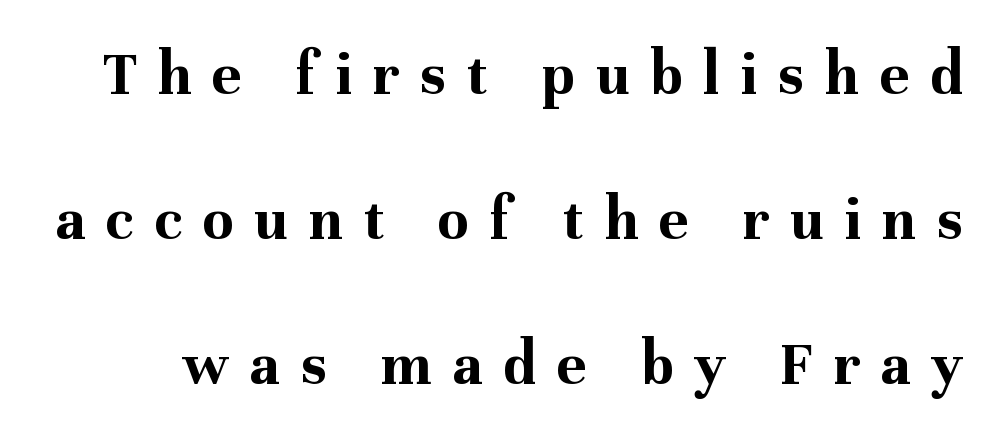
The zone under the glyphs is completely vacant. Proportional: the letters do not fall into vertical columns. Compared with typical body copy, the letter spacing here is much looser. Does the type have serifs? Yes, each stem ends in a small foot.
